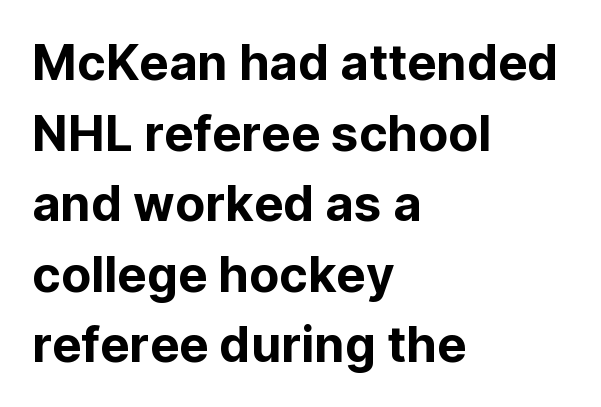
Q: Is the text italic (slanted)? A: No, it is upright.
Q: Is the typeface a serif or a sans-serif typeface? A: Sans-serif.
Q: Is the text underlined? A: No.
Q: How is the paragraph aligned? A: Left-aligned.
Q: Is the spacing between letters normal or unusually wide? A: Normal.
Q: Is the spacing between lines tight, normal or loose? A: Normal.
Q: Width (condensed, normal, or wide)? A: Normal.
Q: Stroke contrast? A: Low.
Q: x-height? A: Medium.
Q: Monospaced? A: No.
